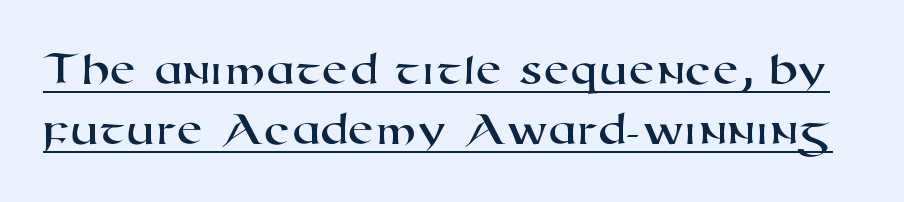
{"serif": "no", "width": "wide", "stroke_contrast": "high", "x_height": "medium", "monospaced": "no", "underline": "yes", "line_spacing_ratio": 1.24, "letter_spacing": "normal", "letter_spacing_em": 0.0, "glyph_px": 48}
